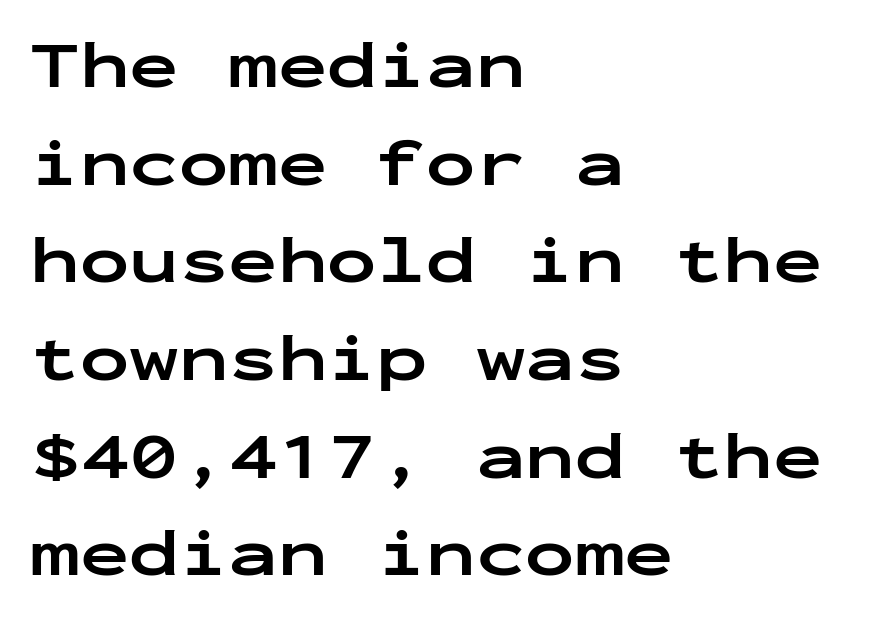
These lines stack with their left ends in a neat column. Letters rest on an invisible, unmarked baseline. Each letter, wide or thin by design, is forced into the same width here. I'd call this a sans setting — the letters go barefoot.
